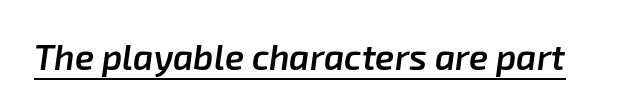
The image shows 35 px semibold type, italic (leaning right); set normal letter spacing, underlined; low stroke contrast and a medium x-height.
